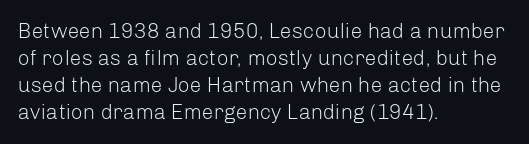
{"italic": "no", "bold": "no", "underline": "no", "align": "left", "line_spacing": "normal", "line_spacing_ratio": 1.29, "letter_spacing": "normal", "letter_spacing_em": 0.0, "glyph_px": 21}
